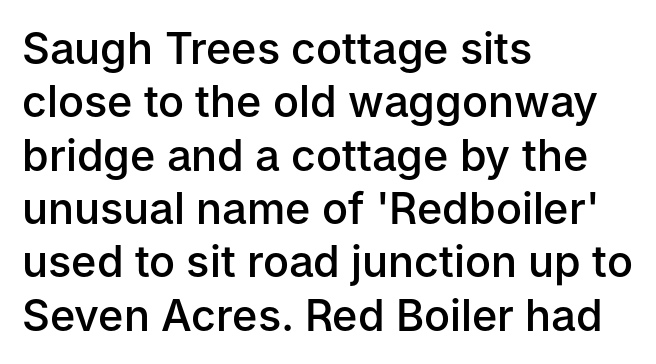
{"serif": "no", "italic": "no", "bold": "semi", "weight": "semibold", "width": "normal", "stroke_contrast": "low", "x_height": "medium", "monospaced": "no", "underline": "no", "align": "left", "line_spacing_ratio": 1.24, "letter_spacing": "normal", "letter_spacing_em": 0.0, "glyph_px": 43}
